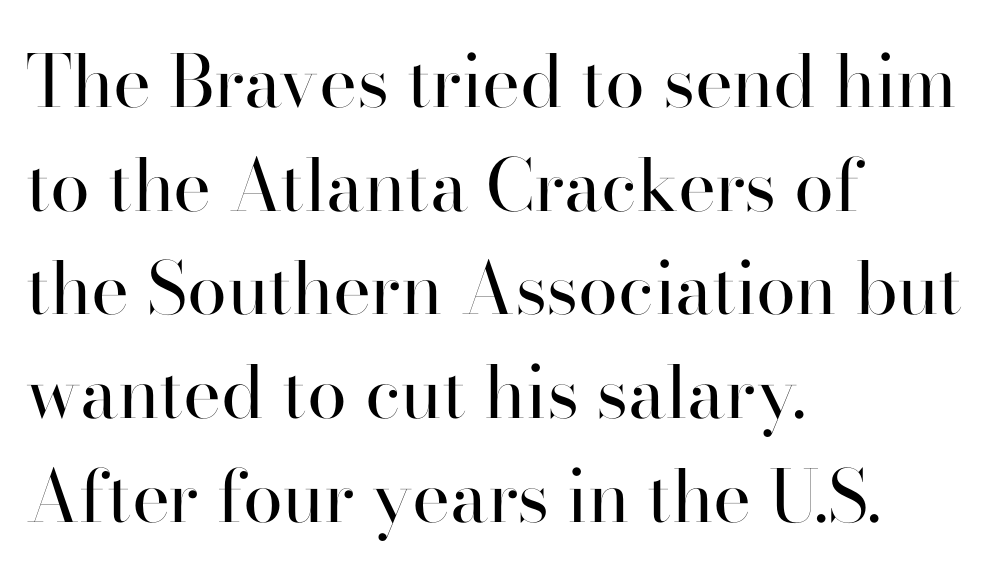
Q: Is the text bold? A: No.
Q: Is the text italic (slanted)? A: No, it is upright.
Q: Is the typeface a serif or a sans-serif typeface? A: Serif.
Q: Is the text underlined? A: No.
Q: How is the paragraph aligned? A: Left-aligned.
Q: Is the spacing between letters normal or unusually wide? A: Normal.
Q: Is the spacing between lines tight, normal or loose? A: Normal.
Q: Width (condensed, normal, or wide)? A: Normal.
Q: Stroke contrast? A: High.
Q: x-height? A: Small.
Q: Monospaced? A: No.
